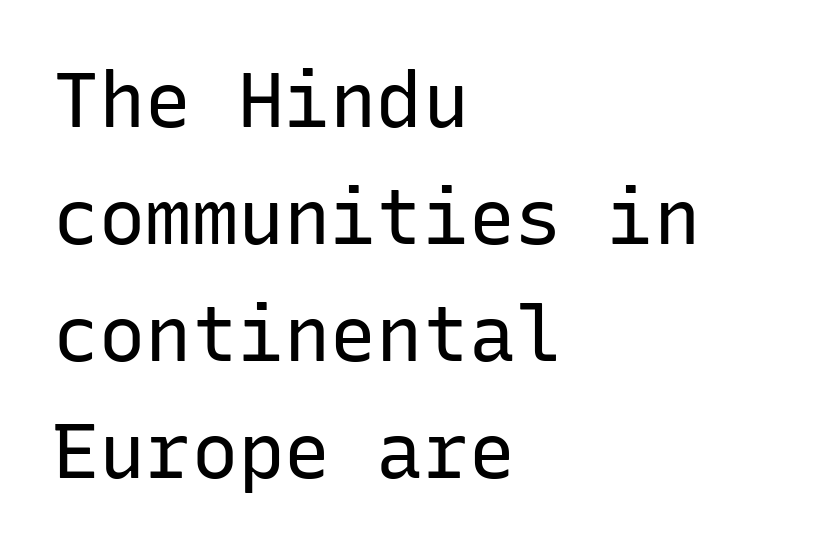
Honestly, the letter spacing is just normal — you wouldn't notice it. The text block is weighted toward the left margin, trailing off unevenly rightward. Is there much room between lines? A standard amount, neither cramped nor airy. A typesetter would call this monospace, since all characters share one set width.
